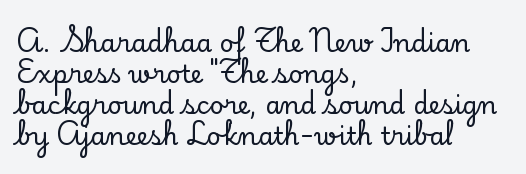
The image shows 25 px text type, upright; set left-aligned, line spacing 1.24x, normal letter spacing, not underlined.
